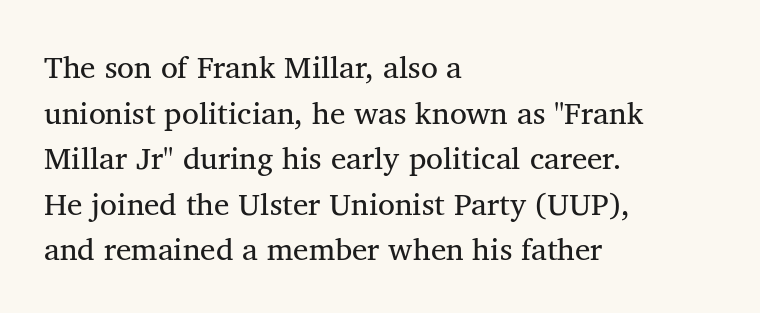
Q: Is the text bold? A: No.
Q: Is the text italic (slanted)? A: No, it is upright.
Q: Is the typeface a serif or a sans-serif typeface? A: Serif.
Q: Is the text underlined? A: No.
Q: How is the paragraph aligned? A: Left-aligned.
Q: Is the spacing between letters normal or unusually wide? A: Normal.
Q: Is the spacing between lines tight, normal or loose? A: Normal.
Q: Width (condensed, normal, or wide)? A: Normal.
Q: Stroke contrast? A: Medium.
Q: x-height? A: Medium.
Q: Monospaced? A: No.
